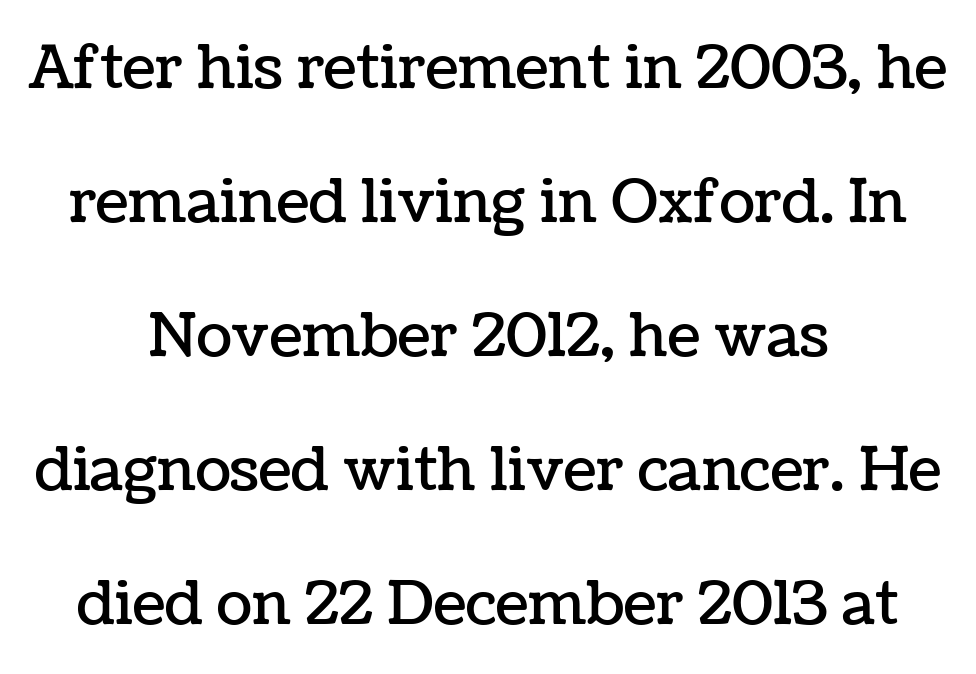
The image shows 59 px text type, upright; set centered, loose line spacing (2.27x), normal letter spacing, not underlined; low stroke contrast and a medium x-height.
